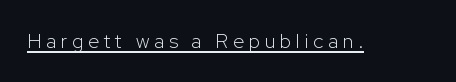
Bold? No — there's no thickening of the strokes. The string is rendered with underlining switched on. Glyph-to-glyph distance is far greater than everyday printed text. The lettering holds an erect, upright posture throughout.
